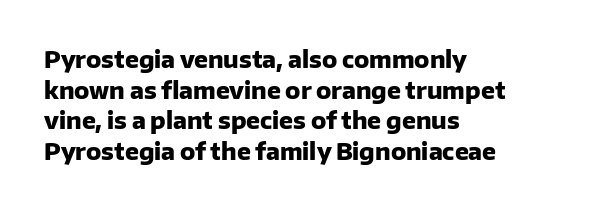
Q: Is the text bold? A: Yes.
Q: Is the text italic (slanted)? A: No, it is upright.
Q: Is the text underlined? A: No.
Q: How is the paragraph aligned? A: Left-aligned.
Q: Is the spacing between letters normal or unusually wide? A: Normal.
Q: Is the spacing between lines tight, normal or loose? A: Normal.
